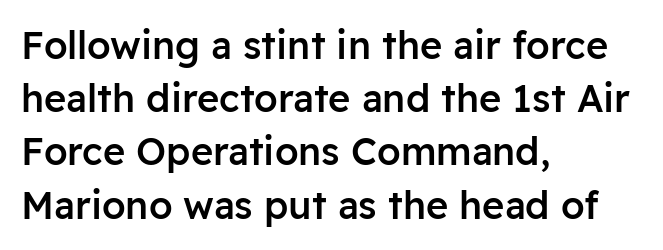
The image shows 38 px semibold sans-serif type, upright; set left-aligned, normal line spacing (1.4x), normal letter spacing, not underlined; low stroke contrast and a medium x-height.
